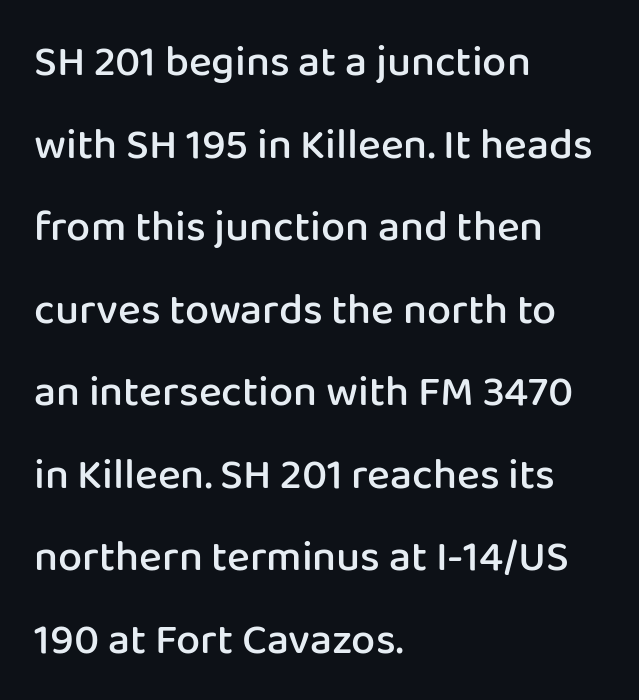
{"serif": "no", "italic": "no", "bold": "semi", "weight": "semibold", "width": "normal", "stroke_contrast": "low", "x_height": "medium", "monospaced": "no", "underline": "no", "align": "left", "line_spacing": "loose", "line_spacing_ratio": 1.92, "letter_spacing": "normal", "letter_spacing_em": 0.0, "glyph_px": 43}
